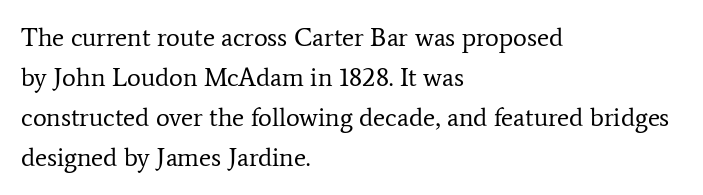
The image shows 26 px text type, upright; set left-aligned, normal line spacing (1.54x), normal letter spacing, not underlined.
